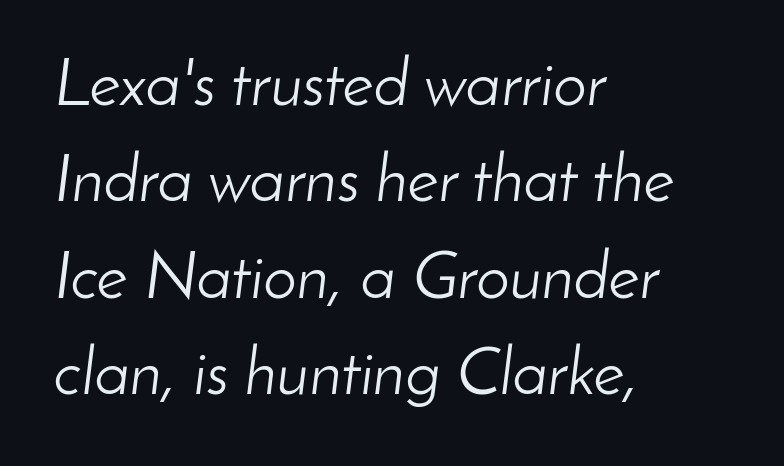
Q: Is the text bold? A: No.
Q: Is the text italic (slanted)? A: Yes, it leans right by about 8 degrees.
Q: Is the text underlined? A: No.
Q: How is the paragraph aligned? A: Left-aligned.
Q: Is the spacing between letters normal or unusually wide? A: Normal.
Q: Is the spacing between lines tight, normal or loose? A: Normal.
Q: Width (condensed, normal, or wide)? A: Normal.
Q: Stroke contrast? A: Low.
Q: x-height? A: Small.
Q: Monospaced? A: No.
